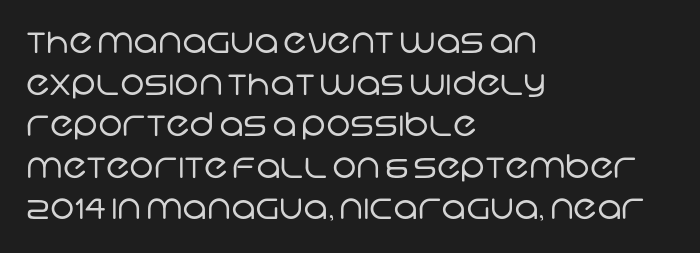
Q: Is the text bold? A: No.
Q: Is the typeface a serif or a sans-serif typeface? A: Sans-serif.
Q: Is the text underlined? A: No.
Q: How is the paragraph aligned? A: Left-aligned.
Q: Is the spacing between letters normal or unusually wide? A: Normal.
Q: Is the spacing between lines tight, normal or loose? A: Normal.
Q: Width (condensed, normal, or wide)? A: Normal.
Q: Stroke contrast? A: Low.
Q: x-height? A: Large.
Q: Monospaced? A: No.
